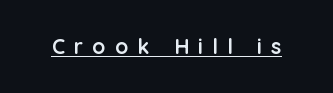
The letterforms stand isolated, each surrounded by extra space. The letters are bold, with thick, heavy strokes. Every character sits straight up, as roman type does. The passage shown is underscored from start to finish.
